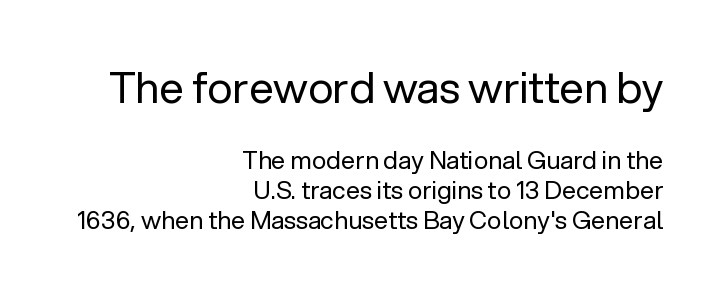
Q: Is the text bold? A: No.
Q: Is the text italic (slanted)? A: No, it is upright.
Q: Is the typeface a serif or a sans-serif typeface? A: Sans-serif.
Q: Is the text underlined? A: No.
Q: How is the paragraph aligned? A: Right-aligned.
Q: Is the spacing between letters normal or unusually wide? A: Normal.
Q: Which block of text is set in a larger size, the first (top) or the second (bottom)? A: The first (top) one.
Q: Width (condensed, normal, or wide)? A: Normal.
Q: Stroke contrast? A: Low.
Q: x-height? A: Medium.
Q: Monospaced? A: No.
